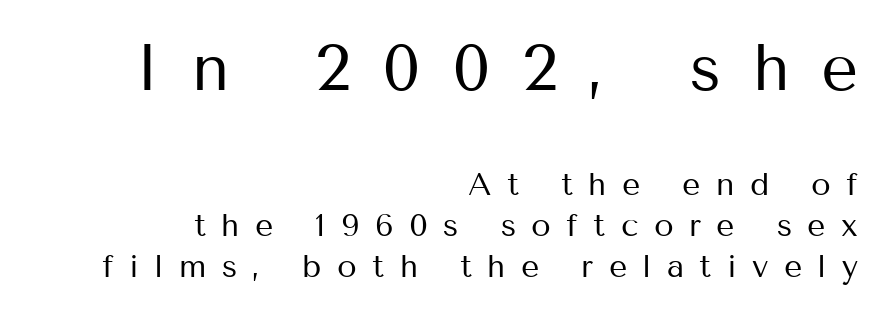
The image shows 65 px regular-weight sans-serif type, upright; set right-aligned, normal line spacing (1.28x), unusually wide letter spacing (+0.48 em), not underlined; the first (top) block is 2.03x larger; medium stroke contrast and a medium x-height.
